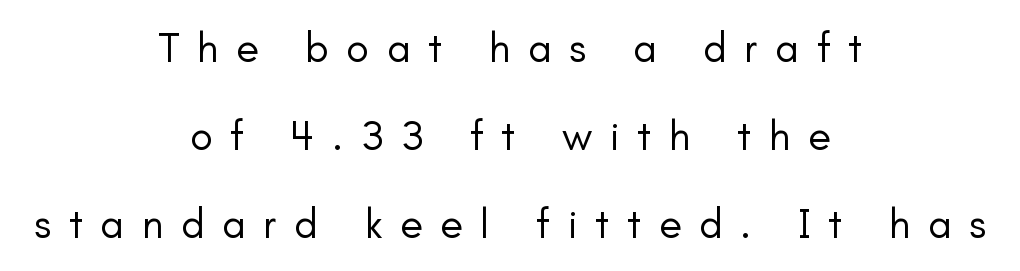
Q: Is the text bold? A: No.
Q: Is the text italic (slanted)? A: No, it is upright.
Q: Is the typeface a serif or a sans-serif typeface? A: Sans-serif.
Q: Is the text underlined? A: No.
Q: How is the paragraph aligned? A: Centered.
Q: Is the spacing between letters normal or unusually wide? A: Unusually wide.
Q: Is the spacing between lines tight, normal or loose? A: Loose.
Q: Width (condensed, normal, or wide)? A: Normal.
Q: Stroke contrast? A: Low.
Q: x-height? A: Small.
Q: Monospaced? A: No.
